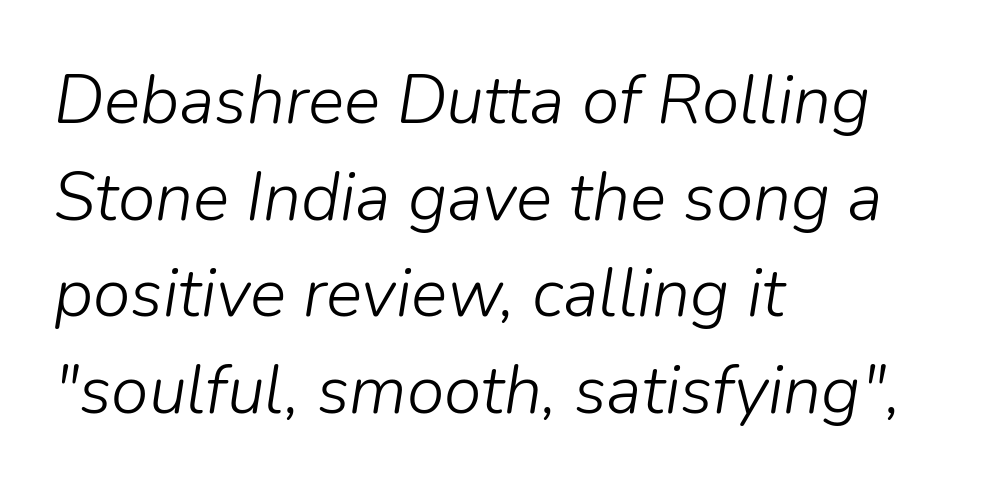
The image shows 68 px light type, italic (leaning right); set left-aligned, normal line spacing (1.42x), normal letter spacing, not underlined; low stroke contrast and a medium x-height.
